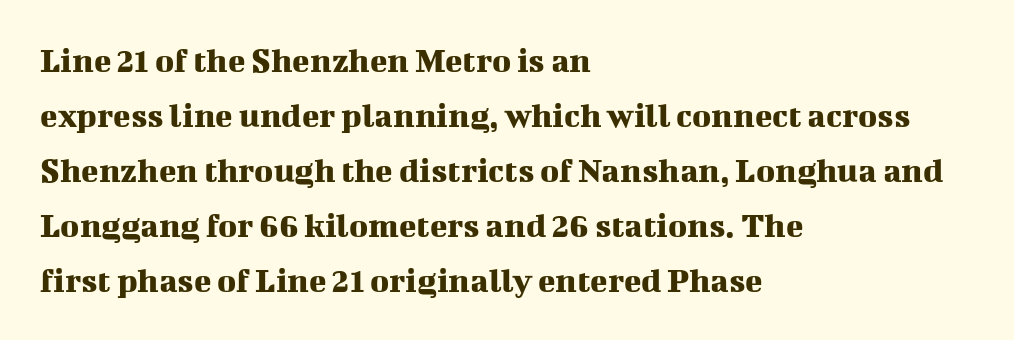
Is the block centered? No — it sits flush against the left margin. Successive baselines arrive at the customary interval. Spacing verdict: proportional, widths tailored to each character. Observe the ordinary spacing: letters are neighbours, not strangers. Note: serifs present on the glyphs. Posture: upright roman.
